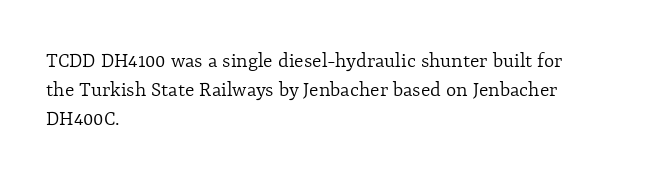
{"italic": "no", "bold": "no", "underline": "no", "align": "left", "line_spacing": "normal", "line_spacing_ratio": 1.31, "letter_spacing": "normal", "letter_spacing_em": 0.0, "glyph_px": 22}
